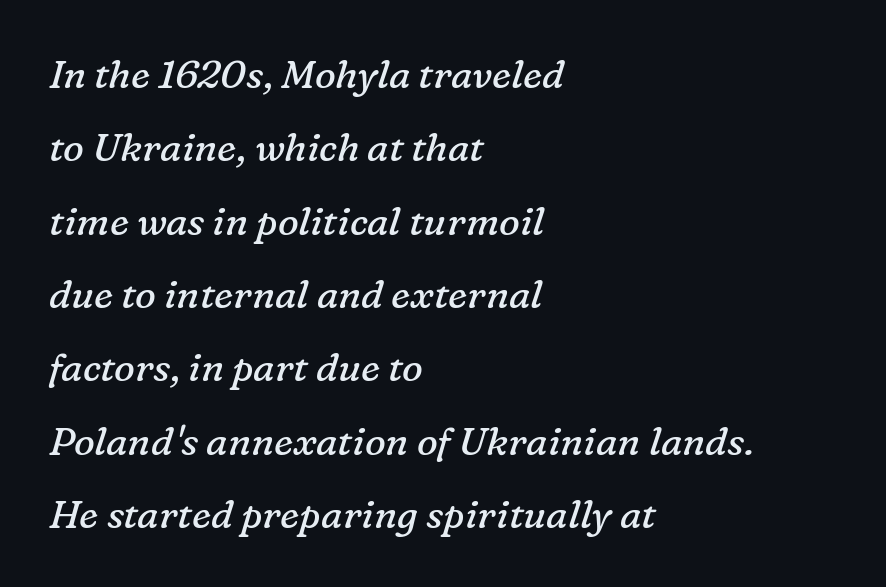
Q: Is the text bold? A: No.
Q: Is the text italic (slanted)? A: Yes, it leans right by about 16 degrees.
Q: Is the typeface a serif or a sans-serif typeface? A: Serif.
Q: Is the text underlined? A: No.
Q: How is the paragraph aligned? A: Left-aligned.
Q: Is the spacing between letters normal or unusually wide? A: Normal.
Q: Width (condensed, normal, or wide)? A: Normal.
Q: Stroke contrast? A: Low.
Q: x-height? A: Medium.
Q: Monospaced? A: No.
